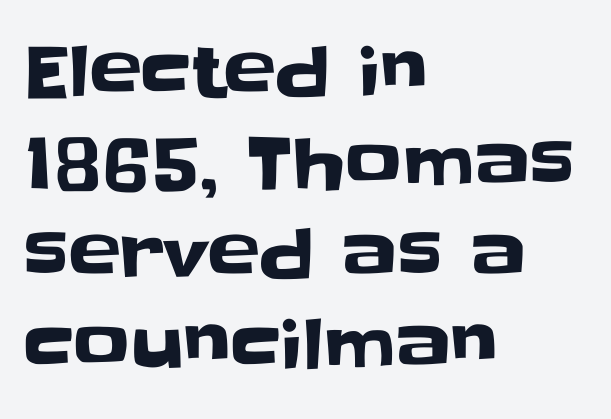
Q: Is the text italic (slanted)? A: No, it is upright.
Q: Is the typeface a serif or a sans-serif typeface? A: Sans-serif.
Q: Is the text underlined? A: No.
Q: How is the paragraph aligned? A: Left-aligned.
Q: Is the spacing between letters normal or unusually wide? A: Normal.
Q: Is the spacing between lines tight, normal or loose? A: Normal.
Q: Width (condensed, normal, or wide)? A: Normal.
Q: Stroke contrast? A: Low.
Q: x-height? A: Large.
Q: Monospaced? A: No.
